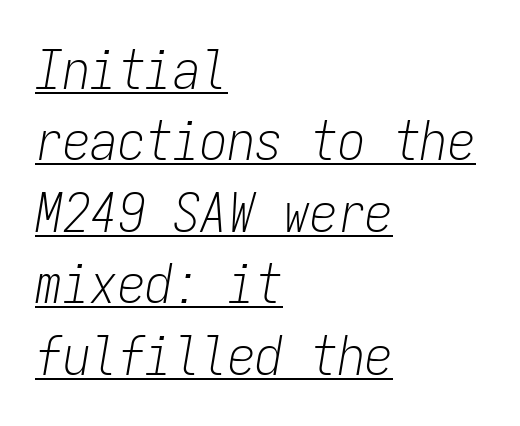
{"italic": "yes", "lean": "right", "slant_degrees": 9, "bold": "no", "weight": "light", "width": "condensed", "stroke_contrast": "low", "x_height": "medium", "monospaced": "yes", "underline": "yes", "align": "left", "line_spacing": "normal", "line_spacing_ratio": 1.3, "letter_spacing": "normal", "letter_spacing_em": 0.0, "glyph_px": 55}
